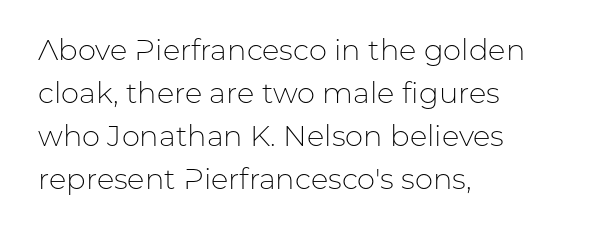
The image shows 29 px light sans-serif type, upright; set left-aligned, normal line spacing (1.48x), normal letter spacing, not underlined; low stroke contrast and a medium x-height.
